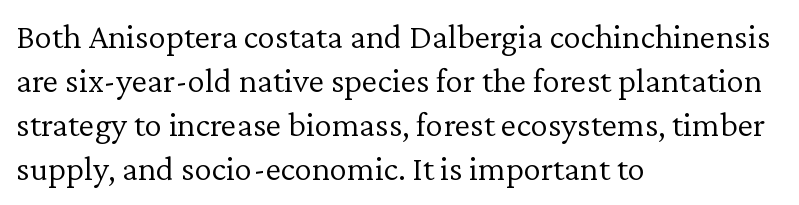
Q: Is the text bold? A: No.
Q: Is the text italic (slanted)? A: No, it is upright.
Q: Is the typeface a serif or a sans-serif typeface? A: Serif.
Q: Is the text underlined? A: No.
Q: How is the paragraph aligned? A: Left-aligned.
Q: Is the spacing between letters normal or unusually wide? A: Normal.
Q: Is the spacing between lines tight, normal or loose? A: Normal.
Q: Width (condensed, normal, or wide)? A: Normal.
Q: Stroke contrast? A: Low.
Q: x-height? A: Medium.
Q: Monospaced? A: No.
